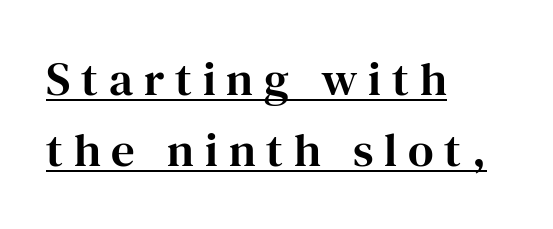
Q: Is the text italic (slanted)? A: No, it is upright.
Q: Is the typeface a serif or a sans-serif typeface? A: Serif.
Q: Is the text underlined? A: Yes.
Q: How is the paragraph aligned? A: Left-aligned.
Q: Is the spacing between letters normal or unusually wide? A: Unusually wide.
Q: Is the spacing between lines tight, normal or loose? A: Normal.
Q: Width (condensed, normal, or wide)? A: Normal.
Q: Stroke contrast? A: High.
Q: x-height? A: Medium.
Q: Monospaced? A: No.
